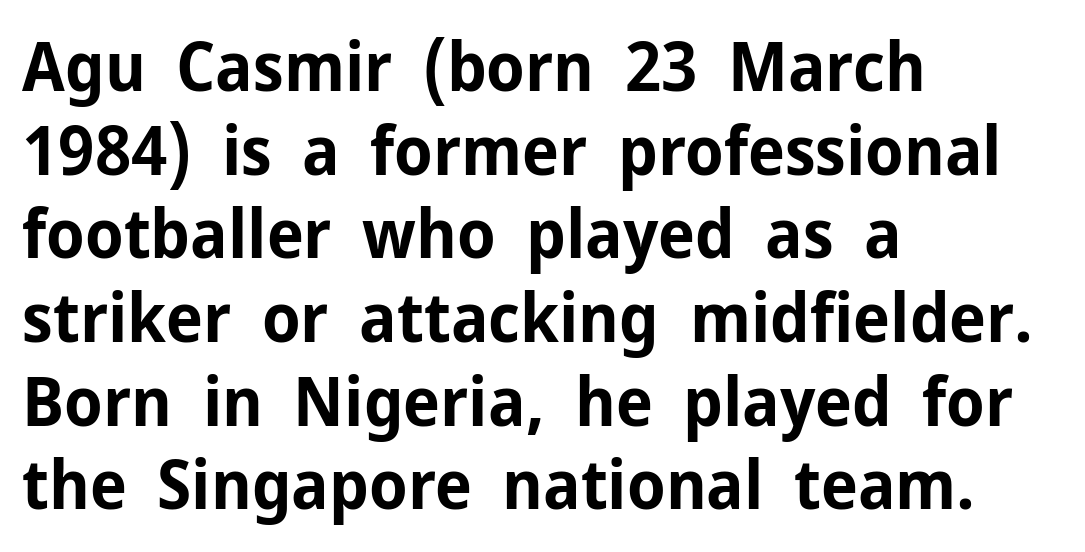
{"serif": "no", "italic": "no", "bold": "yes", "weight": "bold", "width": "normal", "stroke_contrast": "low", "x_height": "medium", "monospaced": "no", "underline": "no", "align": "left", "line_spacing_ratio": 1.23, "letter_spacing": "normal", "letter_spacing_em": 0.0, "glyph_px": 68}
